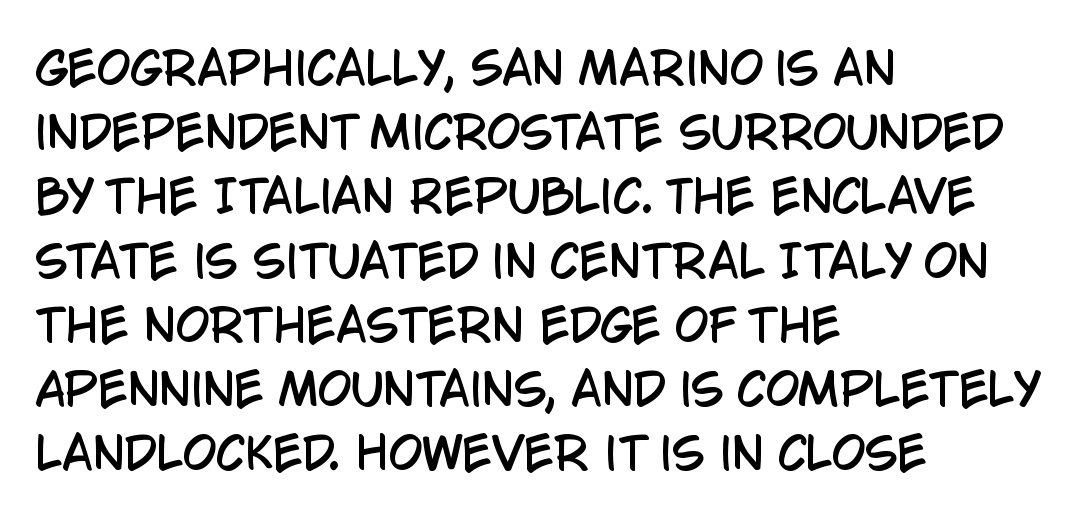
The lettering holds an erect, upright posture throughout. The foot of each line stays bare and open. Varying glyph widths throughout — classic text-font behaviour. Letterform terminals end flat and unadorned throughout the passage.
